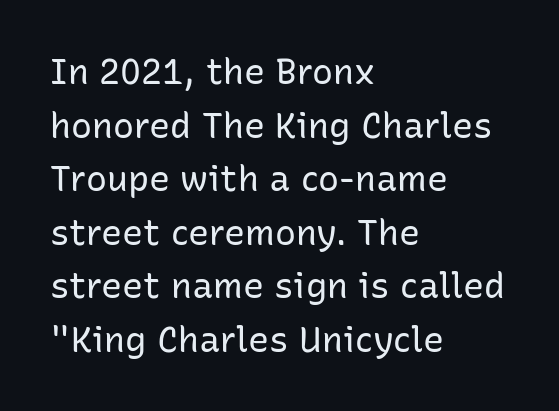
No chunkiness to these letters — they're not bold. The space beneath each line is pristine and unruled. Horizontally, the lines are justified to the leading edge only. The letters sit at their default tracking, neither squeezed nor spread.
